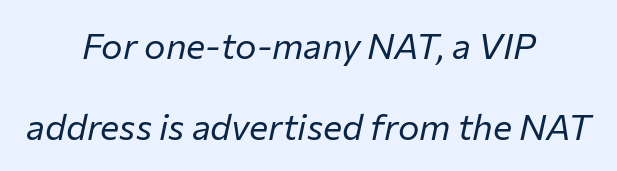
Q: Is the text bold? A: No.
Q: Is the text italic (slanted)? A: Yes, it leans right by about 12 degrees.
Q: Is the text underlined? A: No.
Q: How is the paragraph aligned? A: Centered.
Q: Is the spacing between letters normal or unusually wide? A: Normal.
Q: Is the spacing between lines tight, normal or loose? A: Loose.
Q: Width (condensed, normal, or wide)? A: Normal.
Q: Stroke contrast? A: Low.
Q: x-height? A: Medium.
Q: Monospaced? A: No.
